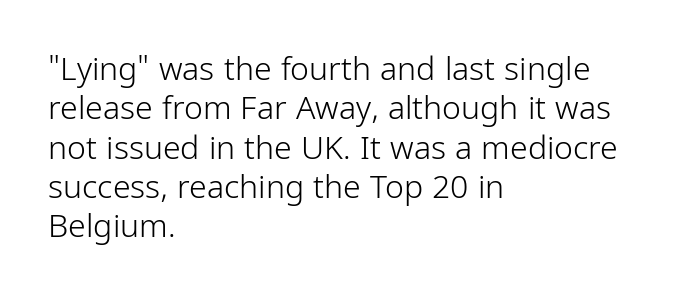
Q: Is the text bold? A: No.
Q: Is the text italic (slanted)? A: No, it is upright.
Q: Is the typeface a serif or a sans-serif typeface? A: Sans-serif.
Q: Is the text underlined? A: No.
Q: How is the paragraph aligned? A: Left-aligned.
Q: Is the spacing between letters normal or unusually wide? A: Normal.
Q: Width (condensed, normal, or wide)? A: Condensed.
Q: Stroke contrast? A: Low.
Q: x-height? A: Medium.
Q: Monospaced? A: No.
